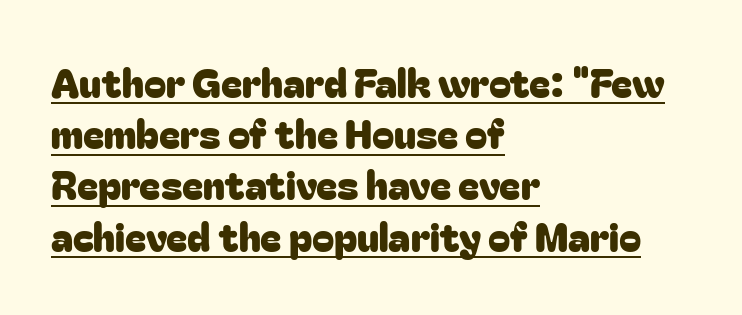
{"serif": "no", "italic": "no", "width": "normal", "stroke_contrast": "low", "x_height": "medium", "monospaced": "no", "underline": "yes", "align": "left", "line_spacing": "normal", "line_spacing_ratio": 1.28, "letter_spacing": "normal", "letter_spacing_em": 0.0, "glyph_px": 40}
